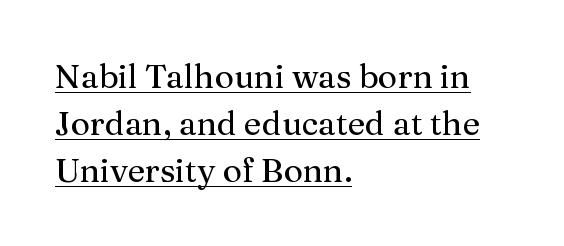
{"serif": "yes", "italic": "no", "width": "normal", "stroke_contrast": "medium", "x_height": "medium", "monospaced": "no", "underline": "yes", "align": "left", "line_spacing": "normal", "line_spacing_ratio": 1.42, "letter_spacing": "normal", "letter_spacing_em": 0.0, "glyph_px": 33}
